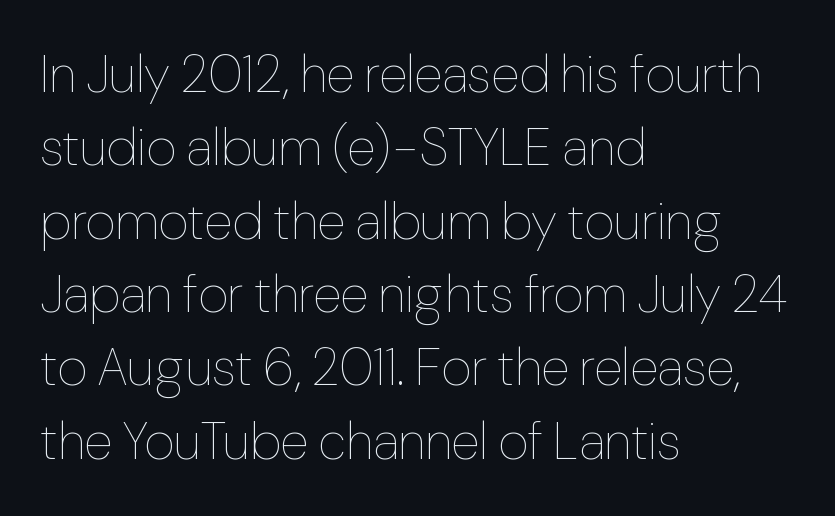
{"italic": "no", "bold": "no", "weight": "thin", "width": "normal", "stroke_contrast": "low", "x_height": "medium", "monospaced": "no", "underline": "no", "align": "left", "line_spacing": "normal", "line_spacing_ratio": 1.41, "letter_spacing": "normal", "letter_spacing_em": 0.0, "glyph_px": 52}
